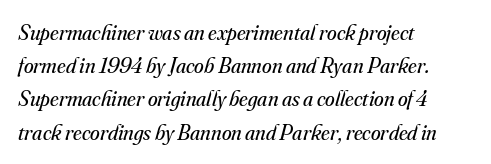
Q: Is the text bold? A: No.
Q: Is the text italic (slanted)? A: Yes, it leans right by about 16 degrees.
Q: Is the text underlined? A: No.
Q: How is the paragraph aligned? A: Left-aligned.
Q: Is the spacing between letters normal or unusually wide? A: Normal.
Q: Is the spacing between lines tight, normal or loose? A: Normal.
